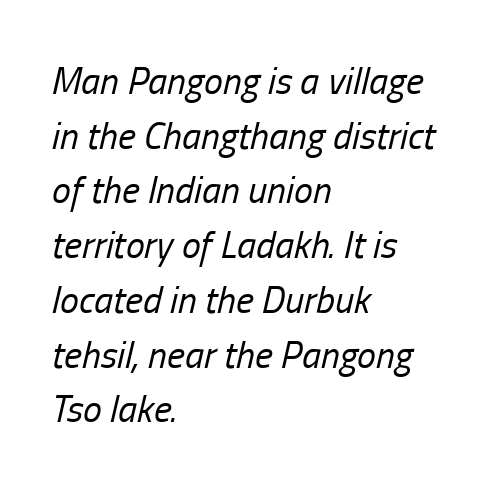
The image shows 38 px regular-weight, condensed type, italic (leaning right); set left-aligned, normal line spacing (1.44x), normal letter spacing, not underlined; low stroke contrast and a medium x-height.
